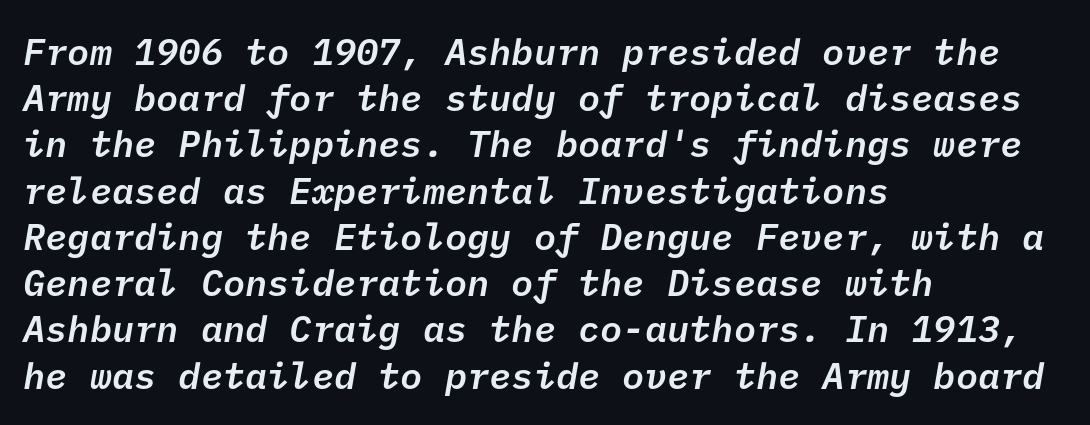
Q: Is the text bold? A: Semi-bold.
Q: Is the typeface a serif or a sans-serif typeface? A: Sans-serif.
Q: Is the text underlined? A: No.
Q: How is the paragraph aligned? A: Left-aligned.
Q: Is the spacing between letters normal or unusually wide? A: Normal.
Q: Is the spacing between lines tight, normal or loose? A: Normal.
Q: Width (condensed, normal, or wide)? A: Normal.
Q: Stroke contrast? A: Low.
Q: x-height? A: Medium.
